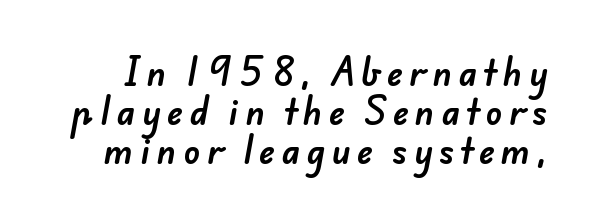
Q: Is the typeface a serif or a sans-serif typeface? A: Sans-serif.
Q: Is the text underlined? A: No.
Q: Is the spacing between letters normal or unusually wide? A: Unusually wide.
Q: Is the spacing between lines tight, normal or loose? A: Tight.
Q: Width (condensed, normal, or wide)? A: Normal.
Q: Stroke contrast? A: Low.
Q: x-height? A: Small.
Q: Monospaced? A: No.
